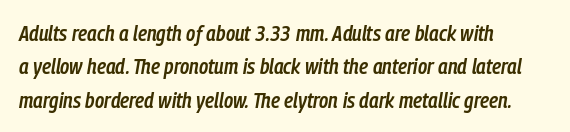
Q: Is the text bold? A: Semi-bold.
Q: Is the text italic (slanted)? A: Yes, it leans right by about 9 degrees.
Q: Is the text underlined? A: No.
Q: How is the paragraph aligned? A: Left-aligned.
Q: Is the spacing between letters normal or unusually wide? A: Normal.
Q: Is the spacing between lines tight, normal or loose? A: Normal.
